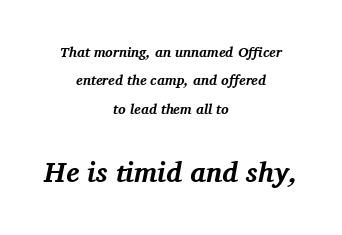
The image shows 28 px bold serif type, italic (leaning right); set centered, loose line spacing (2.03x), normal letter spacing, not underlined; the second (bottom) block is 2.0x larger; medium stroke contrast and a medium x-height.
